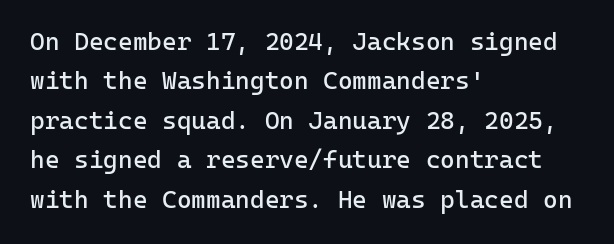
Q: Is the text bold? A: No.
Q: Is the text italic (slanted)? A: No, it is upright.
Q: Is the text underlined? A: No.
Q: How is the paragraph aligned? A: Left-aligned.
Q: Is the spacing between letters normal or unusually wide? A: Normal.
Q: Is the spacing between lines tight, normal or loose? A: Normal.
